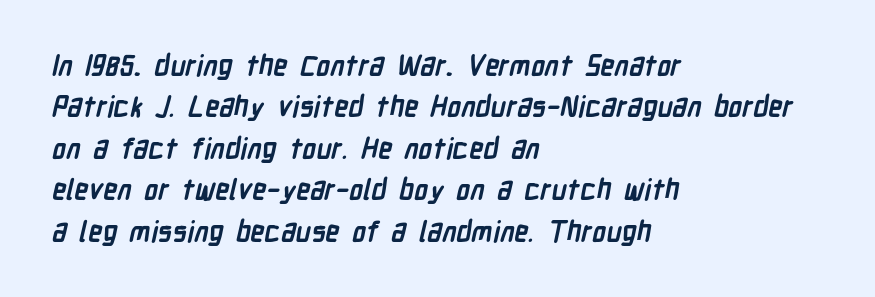
{"serif": "no", "bold": "yes", "weight": "semibold", "width": "condensed", "stroke_contrast": "low", "x_height": "medium", "monospaced": "no", "underline": "no", "align": "left", "line_spacing": "normal", "line_spacing_ratio": 1.48, "letter_spacing": "normal", "letter_spacing_em": 0.0, "glyph_px": 28}
